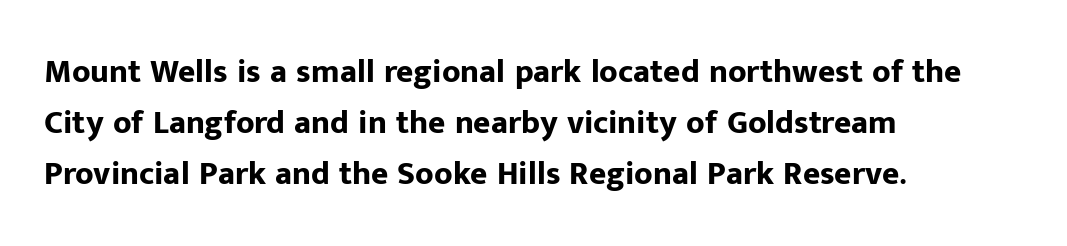
How are the letters spaced? Ordinarily, with no added tracking. The space directly below the letters is spotless. Reading down the block, your eye returns to a fixed left position each line. Chunky letters — that's bold for sure.
